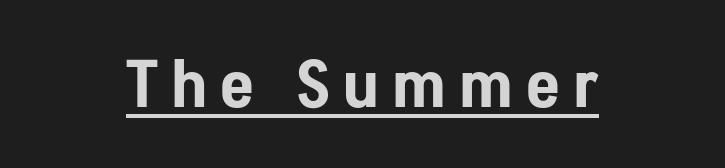
Q: Is the text italic (slanted)? A: No, it is upright.
Q: Is the typeface a serif or a sans-serif typeface? A: Sans-serif.
Q: Is the text underlined? A: Yes.
Q: How is the paragraph aligned? A: Centered.
Q: Is the spacing between letters normal or unusually wide? A: Unusually wide.
Q: Width (condensed, normal, or wide)? A: Condensed.
Q: Stroke contrast? A: Low.
Q: x-height? A: Medium.
Q: Monospaced? A: No.
